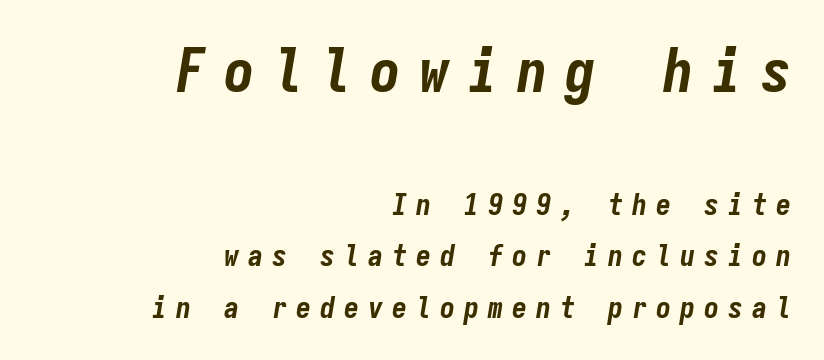
{"italic": "yes", "lean": "right", "slant_degrees": 9, "bold": "yes", "weight": "bold", "width": "condensed", "stroke_contrast": "low", "x_height": "medium", "monospaced": "yes", "underline": "no", "align": "right", "line_spacing_ratio": 1.71, "letter_spacing": "wide", "letter_spacing_em": 0.3, "larger_block": "first", "size_ratio": 2.03, "glyph_px": 61}
